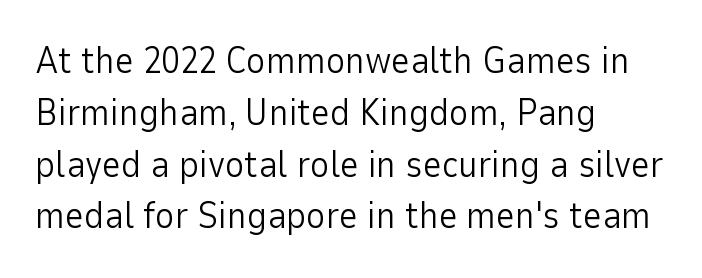
Q: Is the text bold? A: No.
Q: Is the text italic (slanted)? A: No, it is upright.
Q: Is the typeface a serif or a sans-serif typeface? A: Sans-serif.
Q: Is the text underlined? A: No.
Q: How is the paragraph aligned? A: Left-aligned.
Q: Is the spacing between letters normal or unusually wide? A: Normal.
Q: Is the spacing between lines tight, normal or loose? A: Normal.
Q: Width (condensed, normal, or wide)? A: Normal.
Q: Stroke contrast? A: Low.
Q: x-height? A: Medium.
Q: Monospaced? A: No.
